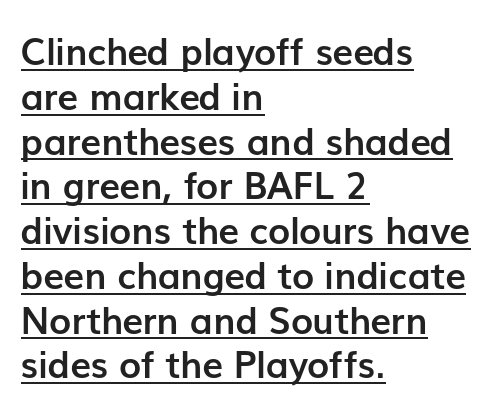
Glance below the letters and you will spot a drawn line. Emphasis by weight is at full strength: bold. The horizontal fit of the characters is conventional and even. Font category for this specimen: sans-serif.
